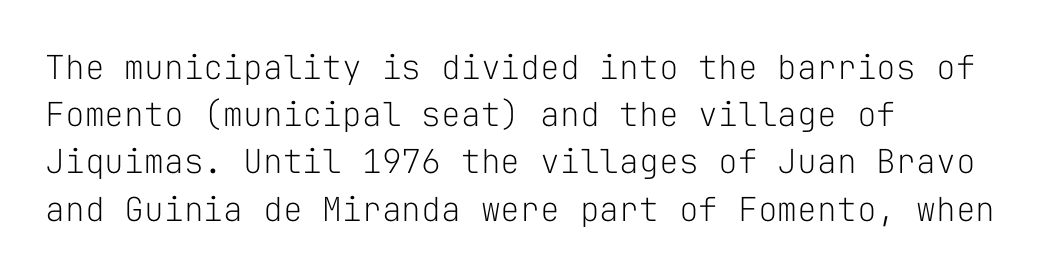
{"serif": "no", "italic": "no", "bold": "no", "weight": "light", "width": "normal", "stroke_contrast": "low", "x_height": "medium", "monospaced": "yes", "underline": "no", "align": "left", "line_spacing": "normal", "line_spacing_ratio": 1.43, "letter_spacing": "normal", "letter_spacing_em": 0.0, "glyph_px": 33}
